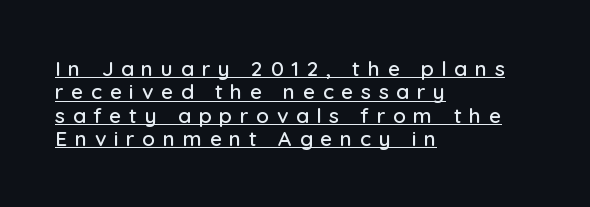
Q: Is the text italic (slanted)? A: No, it is upright.
Q: Is the text underlined? A: Yes.
Q: How is the paragraph aligned? A: Left-aligned.
Q: Is the spacing between letters normal or unusually wide? A: Unusually wide.
Q: Is the spacing between lines tight, normal or loose? A: Tight.
